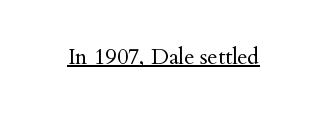
The image shows 22 px text type, upright; set normal letter spacing, underlined.
